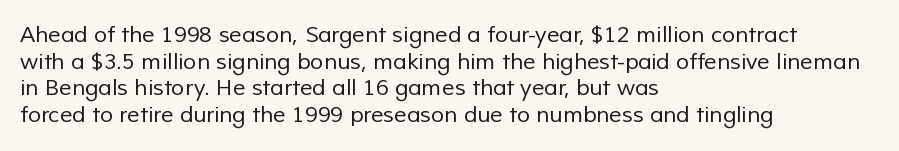
The image shows 22 px text type; set left-aligned, line spacing 1.21x, normal letter spacing, not underlined.
